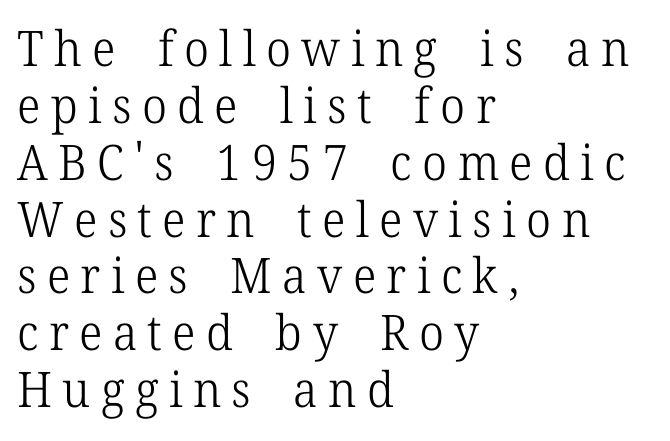
{"serif": "yes", "italic": "no", "bold": "no", "weight": "light", "width": "normal", "stroke_contrast": "low", "x_height": "medium", "monospaced": "no", "underline": "no", "align": "left", "line_spacing_ratio": 1.16, "letter_spacing": "wide", "letter_spacing_em": 0.21, "glyph_px": 49}
